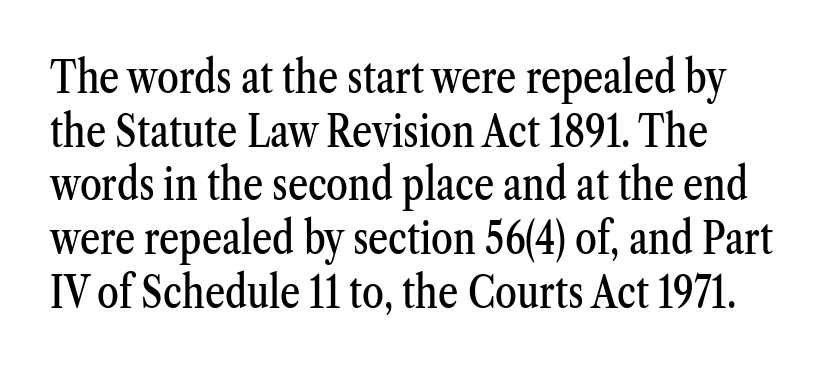
Q: Is the text italic (slanted)? A: No, it is upright.
Q: Is the typeface a serif or a sans-serif typeface? A: Serif.
Q: Is the text underlined? A: No.
Q: How is the paragraph aligned? A: Left-aligned.
Q: Is the spacing between letters normal or unusually wide? A: Normal.
Q: Width (condensed, normal, or wide)? A: Condensed.
Q: Stroke contrast? A: Medium.
Q: x-height? A: Medium.
Q: Monospaced? A: No.
